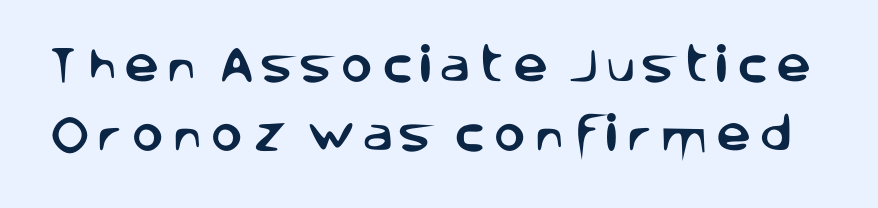
Q: Is the text italic (slanted)? A: No, it is upright.
Q: Is the typeface a serif or a sans-serif typeface? A: Sans-serif.
Q: Is the text underlined? A: No.
Q: Width (condensed, normal, or wide)? A: Normal.
Q: Stroke contrast? A: Low.
Q: x-height? A: Large.
Q: Monospaced? A: No.
